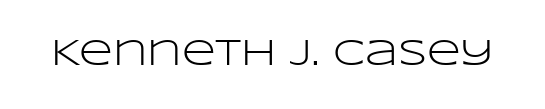
The image shows 37 px light, wide sans-serif type, upright; set normal letter spacing, not underlined; low stroke contrast and a large x-height.
